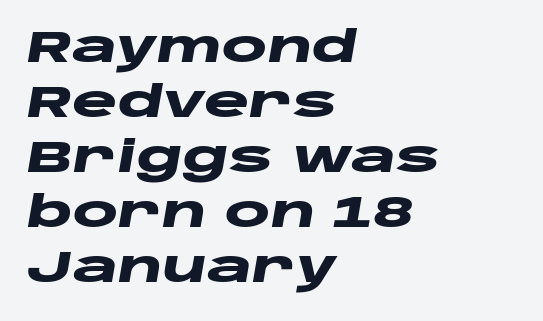
Q: Is the text bold? A: Yes.
Q: Is the text italic (slanted)? A: Yes, it leans right by about 10 degrees.
Q: Is the text underlined? A: No.
Q: How is the paragraph aligned? A: Left-aligned.
Q: Is the spacing between letters normal or unusually wide? A: Normal.
Q: Is the spacing between lines tight, normal or loose? A: Normal.
Q: Width (condensed, normal, or wide)? A: Wide.
Q: Stroke contrast? A: Low.
Q: x-height? A: Large.
Q: Monospaced? A: No.
